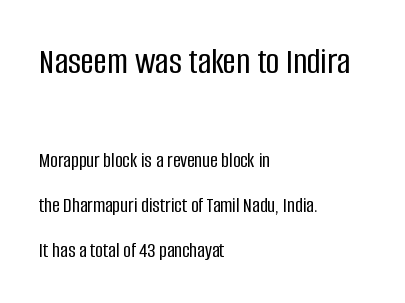
Font category for this specimen: sans-serif. The rag falls on the right side of this text block. The baseline area is clear. Between one letter and the next there's only the usual sliver of space. Think of a printed novel: that variable character pitch is what you see here.
